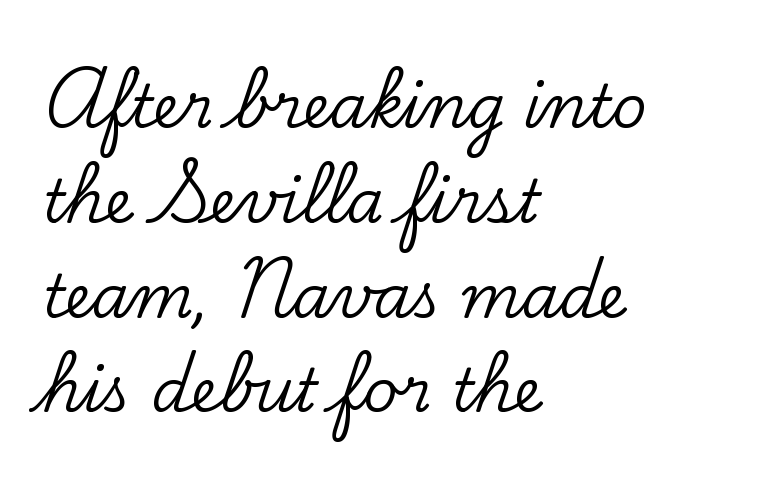
The image shows 60 px serif type; set left-aligned, normal line spacing (1.58x), normal letter spacing, not underlined; low stroke contrast and a small x-height.
